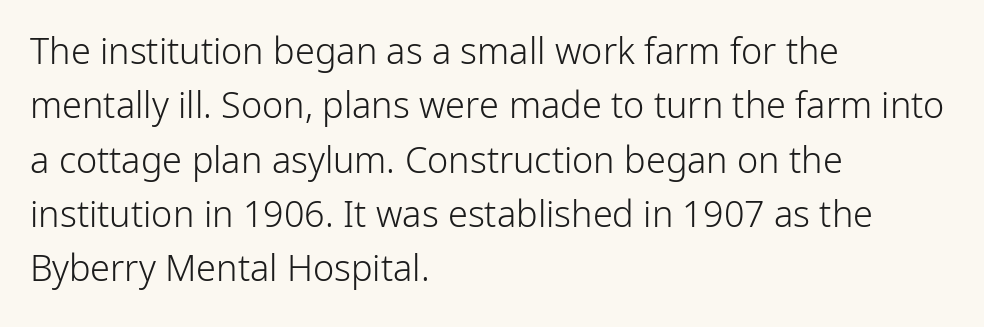
The space beneath each line is pristine and unruled. Interline gaps are of average width in this sample. The letters stand upright; this is a roman face. The passage is arranged the way most books set body copy — flush left.
